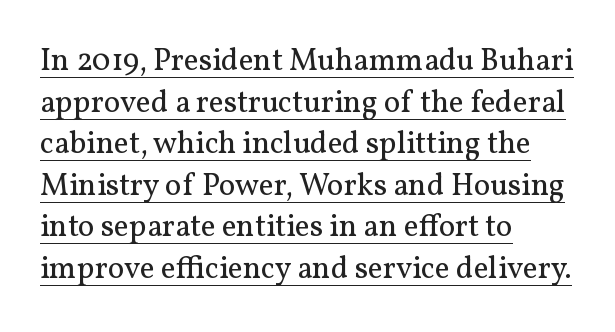
Q: Is the text bold? A: No.
Q: Is the text italic (slanted)? A: No, it is upright.
Q: Is the typeface a serif or a sans-serif typeface? A: Serif.
Q: Is the text underlined? A: Yes.
Q: How is the paragraph aligned? A: Left-aligned.
Q: Is the spacing between letters normal or unusually wide? A: Normal.
Q: Is the spacing between lines tight, normal or loose? A: Normal.
Q: Width (condensed, normal, or wide)? A: Normal.
Q: Stroke contrast? A: Medium.
Q: x-height? A: Medium.
Q: Monospaced? A: No.
